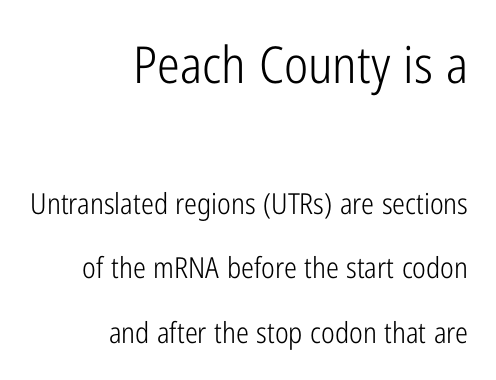
All the whitespace from short lines collects on the left. If you drew a line through each stem, it would be perfectly vertical. Proportional: the letters do not fall into vertical columns. No extra ink here — the face is not bold.
